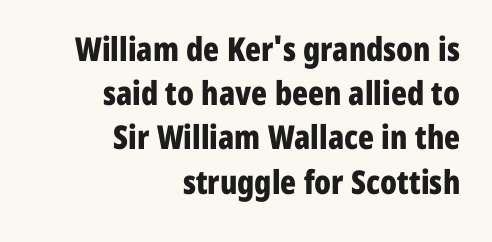
{"serif": "no", "italic": "no", "bold": "yes", "weight": "bold", "width": "condensed", "stroke_contrast": "low", "x_height": "medium", "monospaced": "no", "underline": "no", "align": "right", "line_spacing": "normal", "line_spacing_ratio": 1.34, "letter_spacing": "normal", "letter_spacing_em": 0.0, "glyph_px": 33}
